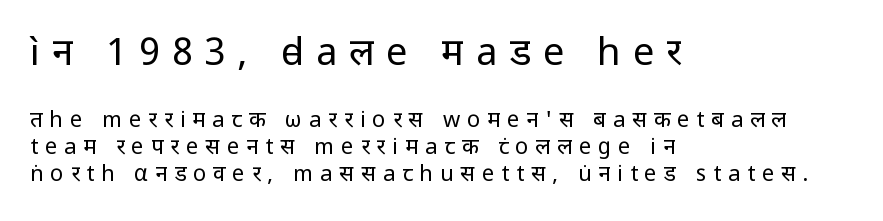
Q: Is the text bold? A: No.
Q: Is the text italic (slanted)? A: No, it is upright.
Q: Is the typeface a serif or a sans-serif typeface? A: Sans-serif.
Q: Is the text underlined? A: No.
Q: How is the paragraph aligned? A: Left-aligned.
Q: Is the spacing between letters normal or unusually wide? A: Unusually wide.
Q: Which block of text is set in a larger size, the first (top) or the second (bottom)? A: The first (top) one.
Q: Width (condensed, normal, or wide)? A: Normal.
Q: Stroke contrast? A: Low.
Q: x-height? A: Medium.
Q: Monospaced? A: No.
